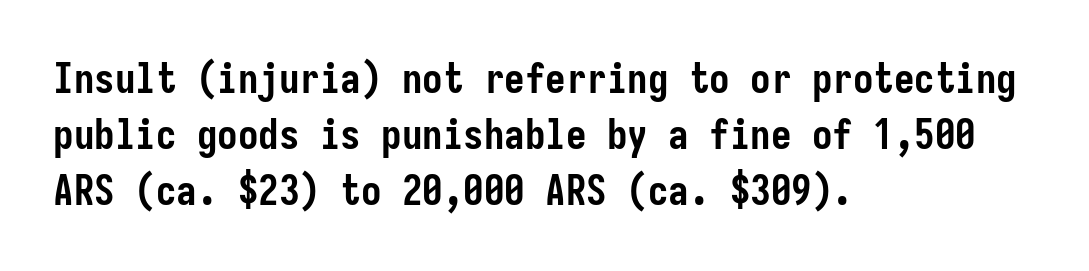
Q: Is the text bold? A: Yes.
Q: Is the text italic (slanted)? A: No, it is upright.
Q: Is the typeface a serif or a sans-serif typeface? A: Sans-serif.
Q: Is the text underlined? A: No.
Q: How is the paragraph aligned? A: Left-aligned.
Q: Is the spacing between letters normal or unusually wide? A: Normal.
Q: Is the spacing between lines tight, normal or loose? A: Normal.
Q: Width (condensed, normal, or wide)? A: Condensed.
Q: Stroke contrast? A: Low.
Q: x-height? A: Medium.
